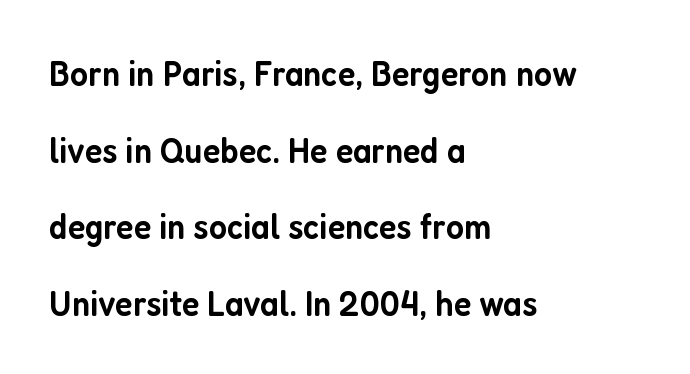
Q: Is the text bold? A: Semi-bold.
Q: Is the text italic (slanted)? A: No, it is upright.
Q: Is the typeface a serif or a sans-serif typeface? A: Sans-serif.
Q: Is the text underlined? A: No.
Q: How is the paragraph aligned? A: Left-aligned.
Q: Is the spacing between letters normal or unusually wide? A: Normal.
Q: Is the spacing between lines tight, normal or loose? A: Loose.
Q: Width (condensed, normal, or wide)? A: Condensed.
Q: Stroke contrast? A: Low.
Q: x-height? A: Medium.
Q: Monospaced? A: No.
